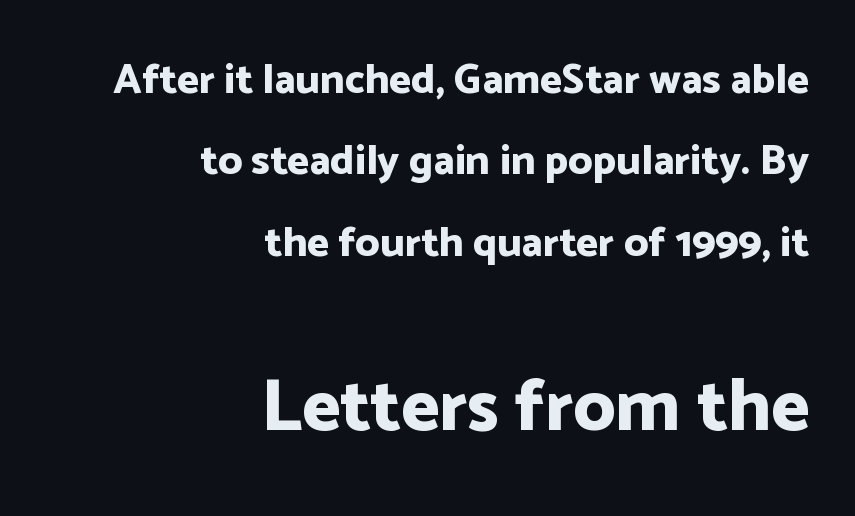
Note: no serifs on the glyphs. Every character sits straight up, as roman type does. The rag falls on the left side of this text block. Clear beneath every line of the passage. Honestly, the rows look like they've been pulled way apart. Small over large — that's the arrangement of the two blocks here.
